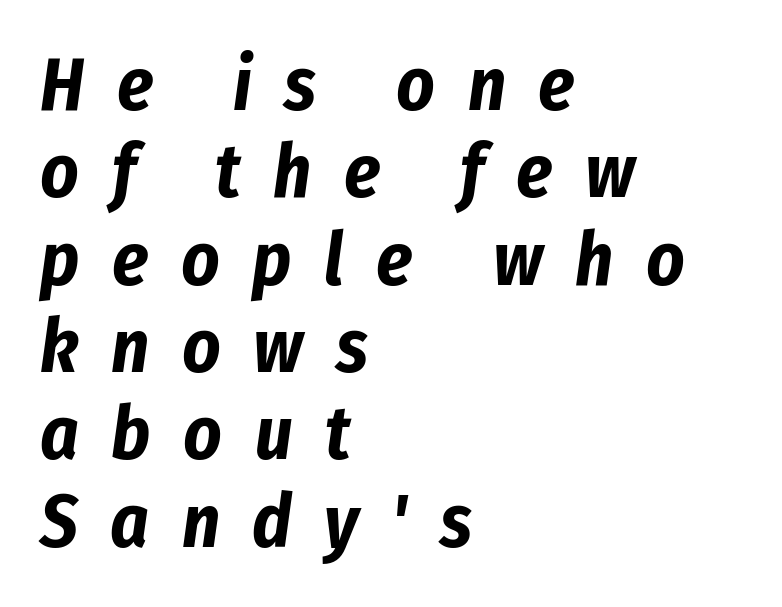
Q: Is the text bold? A: Yes.
Q: Is the text italic (slanted)? A: Yes, it leans right by about 8 degrees.
Q: Is the text underlined? A: No.
Q: How is the paragraph aligned? A: Left-aligned.
Q: Is the spacing between letters normal or unusually wide? A: Unusually wide.
Q: Width (condensed, normal, or wide)? A: Condensed.
Q: Stroke contrast? A: Low.
Q: x-height? A: Medium.
Q: Monospaced? A: No.
